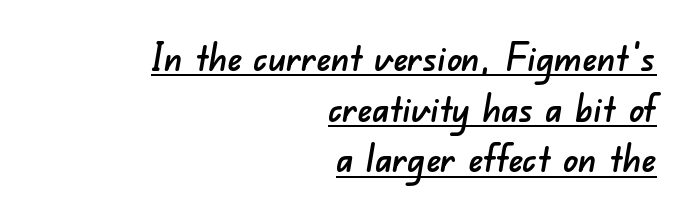
{"serif": "no", "width": "normal", "stroke_contrast": "low", "x_height": "small", "monospaced": "no", "underline": "yes", "align": "right", "line_spacing": "normal", "line_spacing_ratio": 1.37, "letter_spacing": "normal", "letter_spacing_em": 0.0, "glyph_px": 37}
